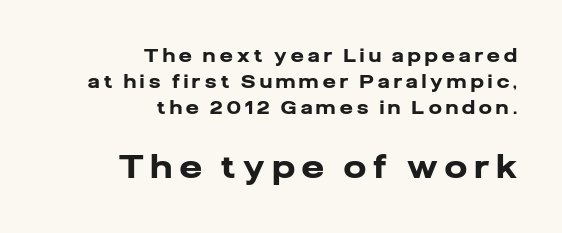
The image shows 31 px heavy sans-serif type, upright; set right-aligned, normal line spacing (1.45x), unusually wide letter spacing (+0.25 em), not underlined; the second (bottom) block is 1.72x larger; low stroke contrast and a medium x-height.
